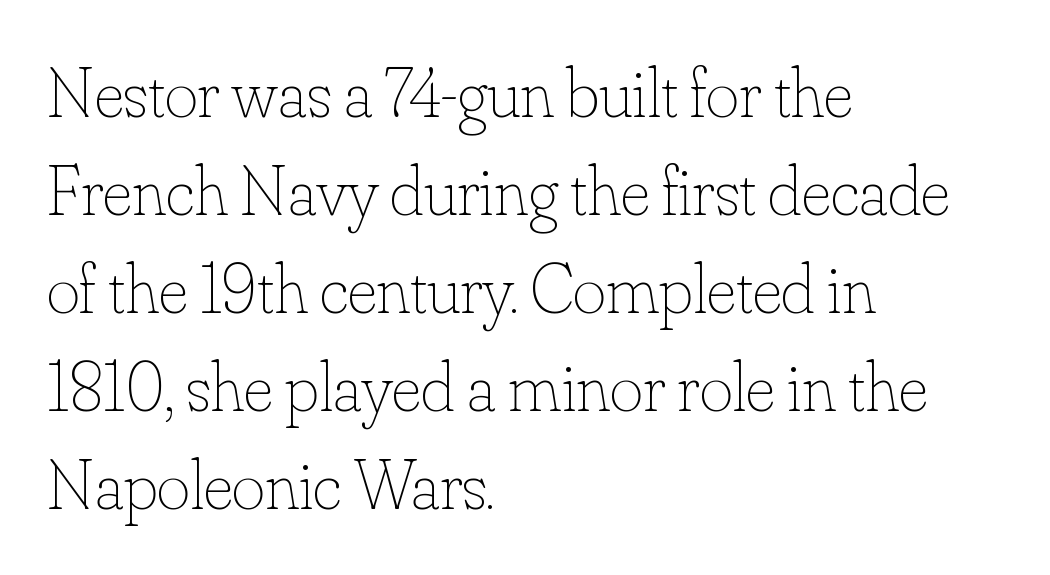
The image shows 71 px thin type, upright; set left-aligned, normal line spacing (1.38x), normal letter spacing, not underlined; low stroke contrast and a small x-height.
